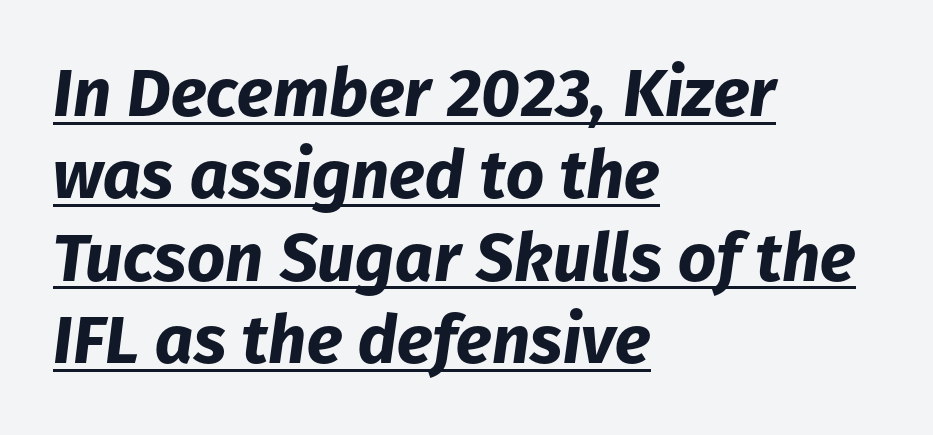
Glyph-to-glyph distance matches everyday printed text. Plenty of ink on the page — the face is bold. Has an underline been added? It has. The passage is arranged the way most books set body copy — flush left. The face used here is proportionally spaced, like ordinary book or web type. The glyphs look as if they've been sheared to an angle.
